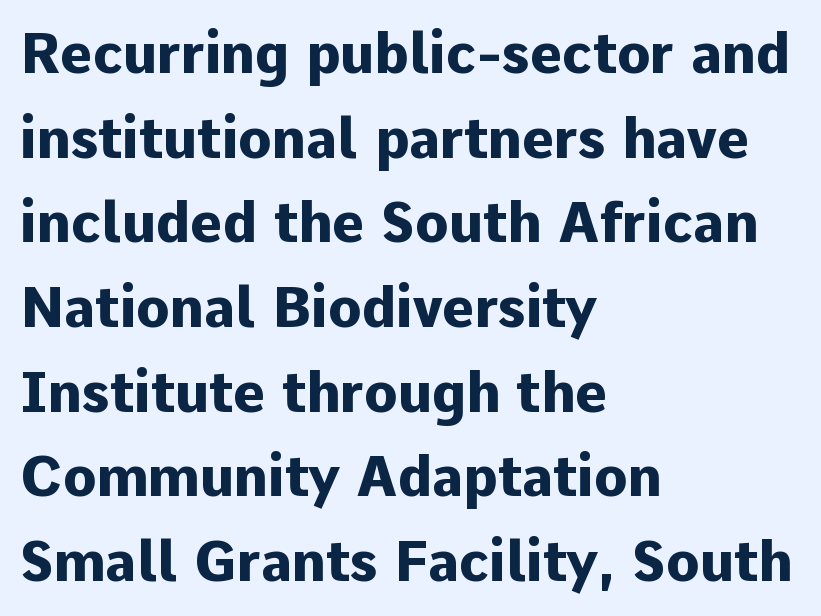
{"serif": "no", "italic": "no", "bold": "yes", "weight": "heavy", "width": "normal", "stroke_contrast": "low", "x_height": "medium", "monospaced": "no", "underline": "no", "align": "left", "line_spacing": "normal", "line_spacing_ratio": 1.54, "letter_spacing": "normal", "letter_spacing_em": 0.0, "glyph_px": 55}
